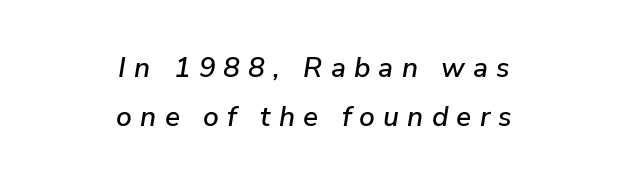
The passage shown is typed in a proportional face where columns would drift. The rendering positions every line midway between the sides. Check the space under the baseline: it is left empty. Emphasis-style slanted type is in use. Tracking here is generous; glyphs stand well apart from one another.
